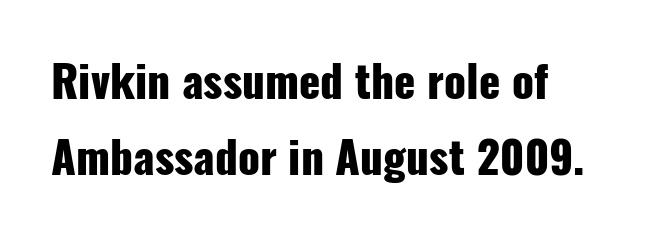
Q: Is the text bold? A: Yes.
Q: Is the text italic (slanted)? A: No, it is upright.
Q: Is the typeface a serif or a sans-serif typeface? A: Sans-serif.
Q: Is the text underlined? A: No.
Q: How is the paragraph aligned? A: Left-aligned.
Q: Is the spacing between letters normal or unusually wide? A: Normal.
Q: Width (condensed, normal, or wide)? A: Condensed.
Q: Stroke contrast? A: Low.
Q: x-height? A: Medium.
Q: Monospaced? A: No.
